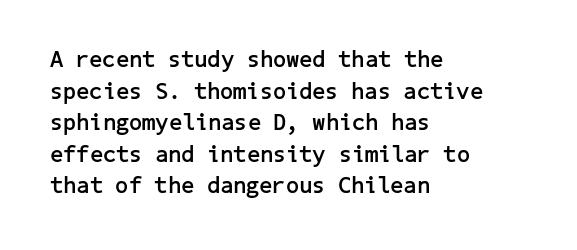
Q: Is the text bold? A: Yes.
Q: Is the text italic (slanted)? A: No, it is upright.
Q: Is the text underlined? A: No.
Q: How is the paragraph aligned? A: Left-aligned.
Q: Is the spacing between letters normal or unusually wide? A: Normal.
Q: Is the spacing between lines tight, normal or loose? A: Normal.
